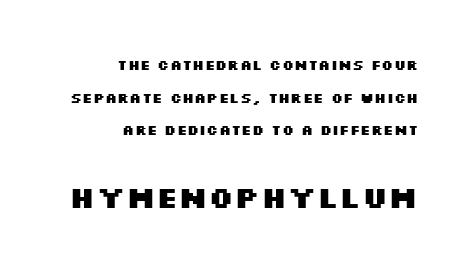
This sample is right-justified, so line beginnings fall wherever the words allow. The glyphs in this specimen are sans serif. A typesetter would call this zero additional tracking. The block sitting lower on the canvas is the one with enlarged characters. Character widths vary here, with narrow letters taking less room than wide ones. Letters rest on an invisible, unmarked baseline.
